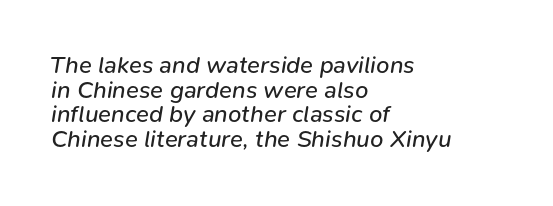
The image shows 24 px text type, italic (leaning right); set left-aligned, tight line spacing (1.03x), normal letter spacing, not underlined.
